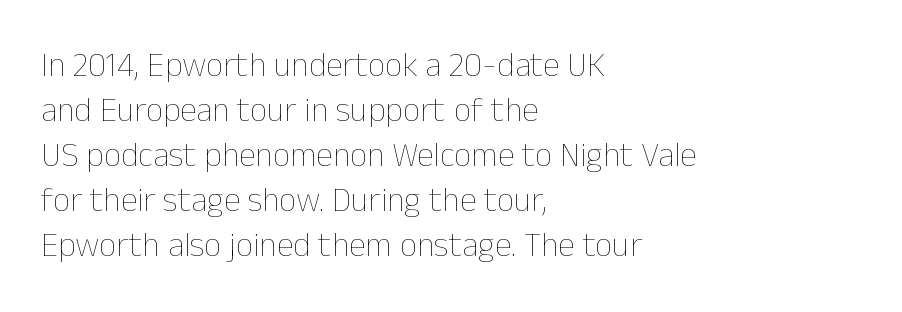
The image shows 34 px thin type, upright; set left-aligned, normal line spacing (1.32x), normal letter spacing, not underlined; low stroke contrast and a medium x-height.
